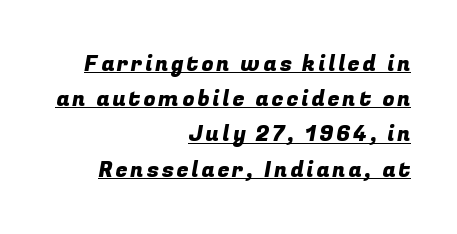
The image shows 22 px text type; set right-aligned, normal line spacing (1.6x), underlined.
